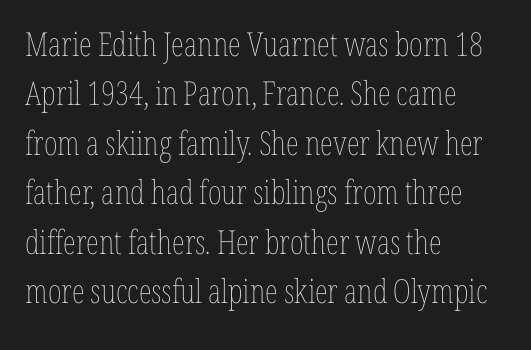
Looks like regular typesetting: each glyph gets only the width it needs. The line-height multiplier appears to be the usual default. A clean baseline with only descenders dipping below it. How are the letters spaced? Ordinarily, with no added tracking. These lines stack with their left ends in a neat column. Summary of weight: not heavy and not bold.
